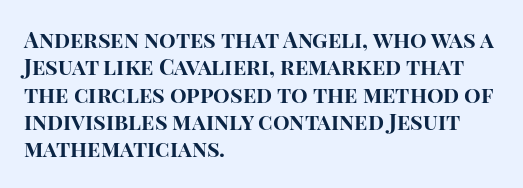
The image shows 22 px bold type, upright; set left-aligned, line spacing 1.24x, normal letter spacing, not underlined.
